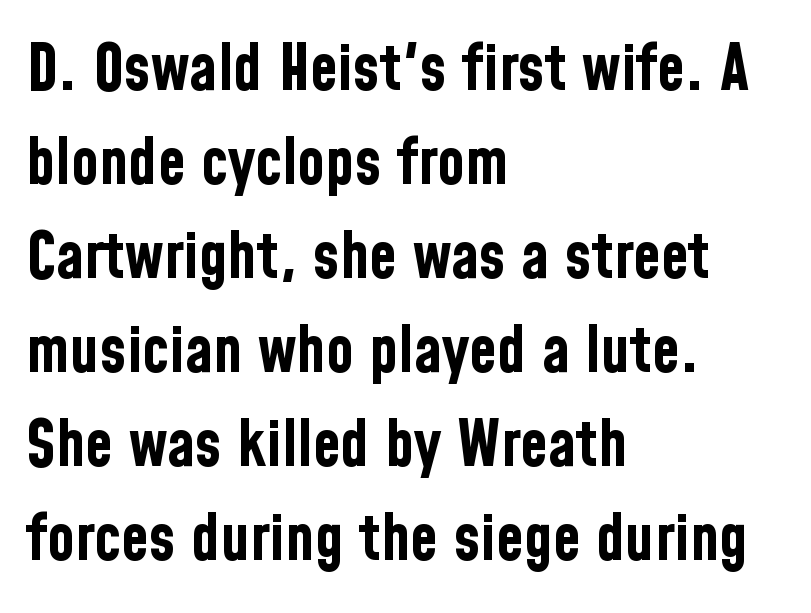
Q: Is the text bold? A: Yes.
Q: Is the text italic (slanted)? A: No, it is upright.
Q: Is the typeface a serif or a sans-serif typeface? A: Sans-serif.
Q: Is the text underlined? A: No.
Q: How is the paragraph aligned? A: Left-aligned.
Q: Is the spacing between letters normal or unusually wide? A: Normal.
Q: Is the spacing between lines tight, normal or loose? A: Normal.
Q: Width (condensed, normal, or wide)? A: Condensed.
Q: Stroke contrast? A: Low.
Q: x-height? A: Medium.
Q: Monospaced? A: No.
